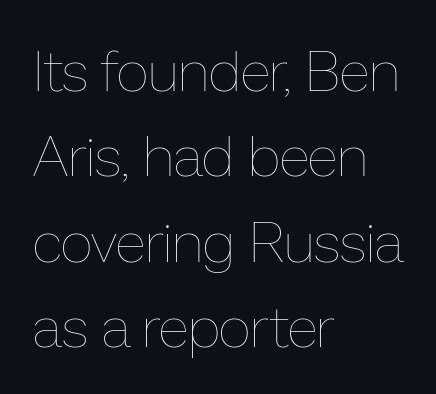
Q: Is the text bold? A: No.
Q: Is the text italic (slanted)? A: No, it is upright.
Q: Is the text underlined? A: No.
Q: How is the paragraph aligned? A: Left-aligned.
Q: Is the spacing between letters normal or unusually wide? A: Normal.
Q: Is the spacing between lines tight, normal or loose? A: Normal.
Q: Width (condensed, normal, or wide)? A: Normal.
Q: Stroke contrast? A: Low.
Q: x-height? A: Medium.
Q: Monospaced? A: No.
